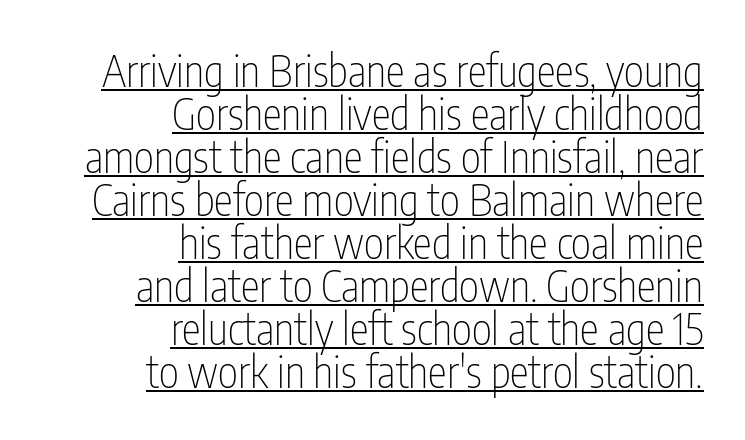
{"serif": "no", "italic": "no", "bold": "no", "weight": "thin", "width": "condensed", "stroke_contrast": "low", "x_height": "medium", "monospaced": "no", "underline": "yes", "align": "right", "line_spacing": "tight", "line_spacing_ratio": 1.0, "letter_spacing": "normal", "letter_spacing_em": 0.0, "glyph_px": 43}
